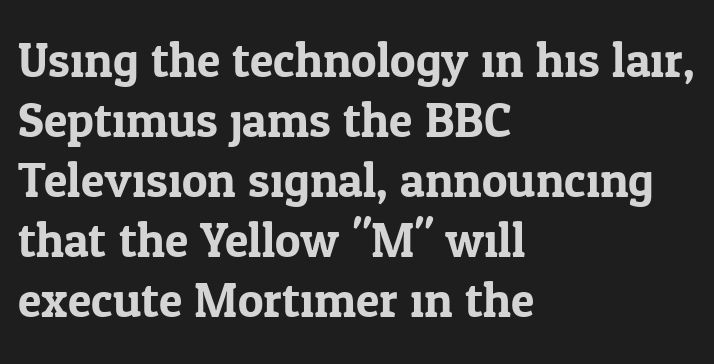
The image shows 48 px serif type, upright; set left-aligned, normal line spacing (1.25x), normal letter spacing, not underlined; low stroke contrast and a medium x-height.
